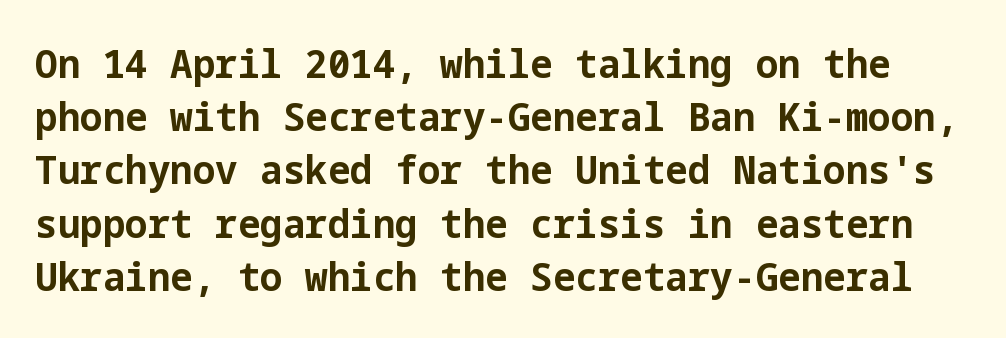
{"serif": "no", "italic": "no", "bold": "yes", "weight": "bold", "width": "normal", "stroke_contrast": "low", "x_height": "medium", "underline": "no", "line_spacing": "normal", "line_spacing_ratio": 1.33, "letter_spacing": "normal", "letter_spacing_em": 0.0, "glyph_px": 40}
